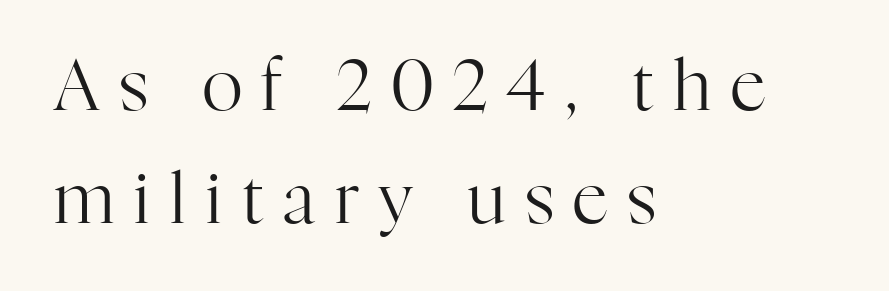
{"serif": "yes", "italic": "no", "bold": "no", "weight": "regular", "width": "normal", "stroke_contrast": "high", "x_height": "medium", "monospaced": "no", "underline": "no", "align": "left", "line_spacing": "normal", "line_spacing_ratio": 1.61, "letter_spacing": "wide", "letter_spacing_em": 0.28, "glyph_px": 70}
